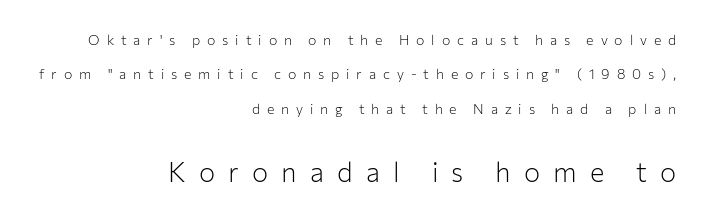
A typesetter would call this heavily tracked-out type. Words float on clear page, feet unadorned. Small over large — that's the arrangement of the two blocks here. If you drew a line through each stem, it would be perfectly vertical. Vertical stems look standard width or narrower in stroke. All the whitespace from short lines collects on the left.
